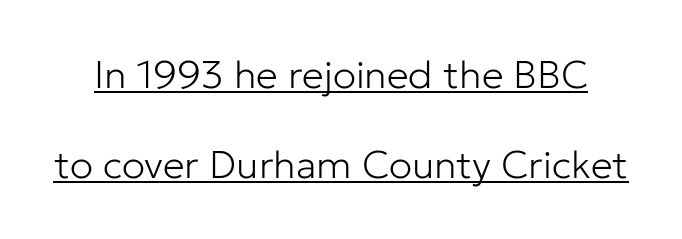
{"serif": "no", "italic": "no", "bold": "no", "weight": "light", "width": "normal", "stroke_contrast": "low", "x_height": "medium", "monospaced": "no", "underline": "yes", "line_spacing": "loose", "line_spacing_ratio": 2.31, "letter_spacing": "normal", "letter_spacing_em": 0.0, "glyph_px": 39}
